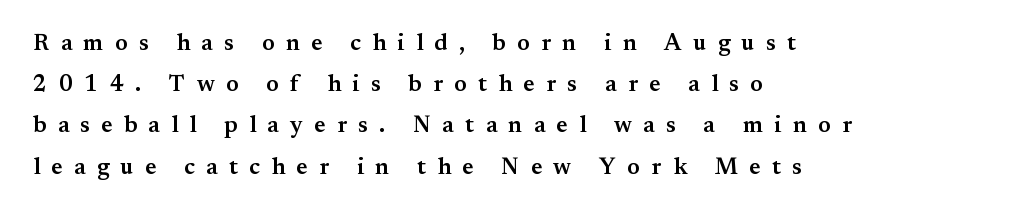
Q: Is the text bold? A: Semi-bold.
Q: Is the text italic (slanted)? A: No, it is upright.
Q: Is the text underlined? A: No.
Q: How is the paragraph aligned? A: Left-aligned.
Q: Is the spacing between letters normal or unusually wide? A: Unusually wide.
